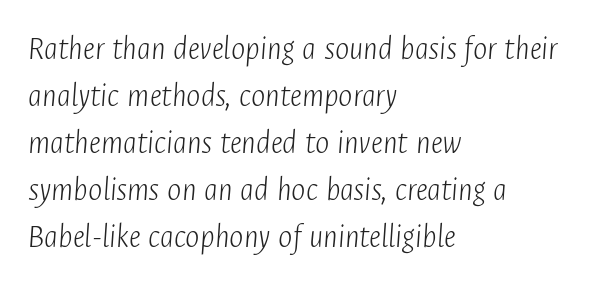
Students, note that the glyphs here touch the page at normal intervals. The typesetting does not lean heavy: it is not bold. This sample is left-justified, so line endings fall wherever the words run out. This sample has the flowing, uneven cadence of proportional lettering.
